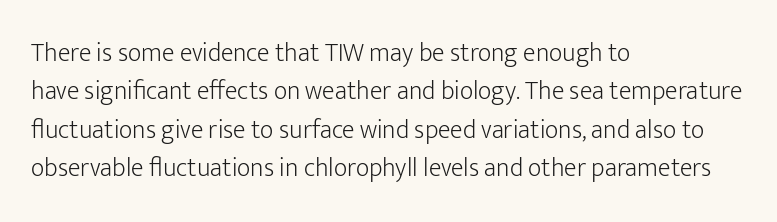
The image shows 26 px text type, upright; set left-aligned, normal line spacing (1.48x), normal letter spacing, not underlined.
